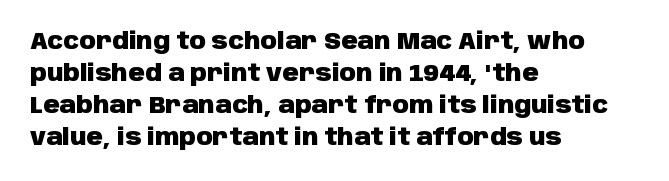
Compared with typical paragraphs, the rows here are spaced about the same. In terms of posture, this sample is upright. You'd pick this weight for a headline — it's a proper bold. Typeset ragged right — the left edge is the straight one.
